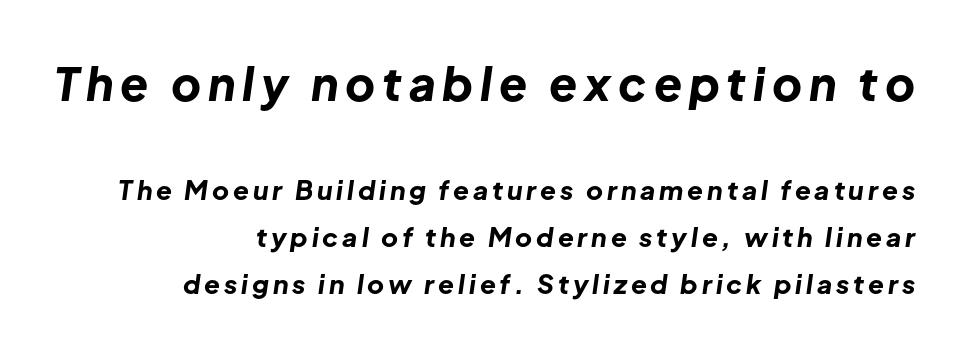
Quick note: underline off. As a designer I'd log this as weight 700, bold. The rendering anchors every line to the right-hand side. It's the slanting kind of type. You could not count columns in this text — the font is proportionally spaced.
